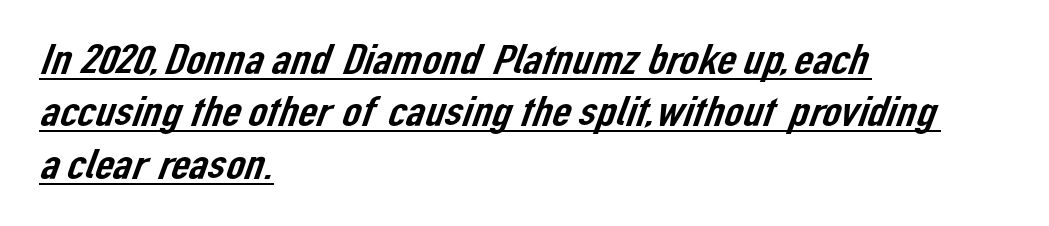
Nope, no serifs anywhere on these letters. Is the block centered? No — it sits flush against the left margin. Does extra space separate the letters? No, they use regular spacing. The typesetter has applied underlining to the passage shown. Note the varied advance widths — an 'i' is clearly narrower than an 'm'. This sample keeps an unexceptional amount of space between lines.
